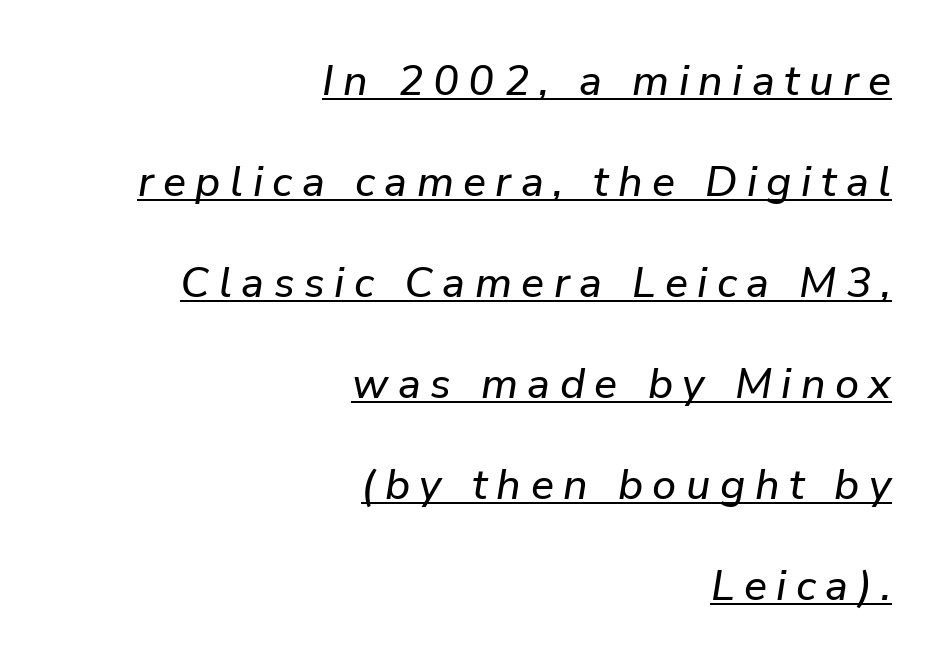
{"italic": "yes", "lean": "right", "slant_degrees": 9, "width": "normal", "stroke_contrast": "low", "x_height": "medium", "monospaced": "no", "underline": "yes", "align": "right", "line_spacing": "loose", "line_spacing_ratio": 2.35, "letter_spacing": "wide", "letter_spacing_em": 0.22, "glyph_px": 43}
